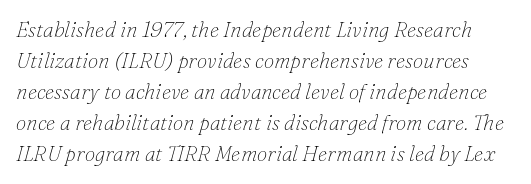
Q: Is the text bold? A: No.
Q: Is the text italic (slanted)? A: Yes, it leans right by about 16 degrees.
Q: Is the text underlined? A: No.
Q: Is the spacing between letters normal or unusually wide? A: Normal.
Q: Is the spacing between lines tight, normal or loose? A: Normal.
